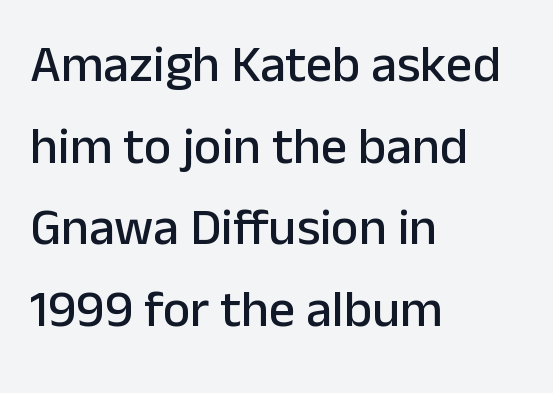
Q: Is the text italic (slanted)? A: No, it is upright.
Q: Is the typeface a serif or a sans-serif typeface? A: Sans-serif.
Q: Is the text underlined? A: No.
Q: How is the paragraph aligned? A: Left-aligned.
Q: Is the spacing between letters normal or unusually wide? A: Normal.
Q: Is the spacing between lines tight, normal or loose? A: Normal.
Q: Width (condensed, normal, or wide)? A: Normal.
Q: Stroke contrast? A: Low.
Q: x-height? A: Medium.
Q: Monospaced? A: No.
